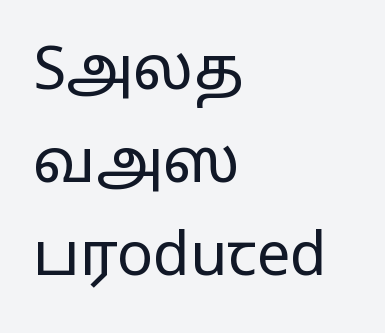
A typesetter would call this proportional, since set widths differ per character. This is not heavy type; no bold has been used. Is the block centered? No — it sits flush against the left margin. A typesetter would call this zero additional tracking. Quick note: underline off.
